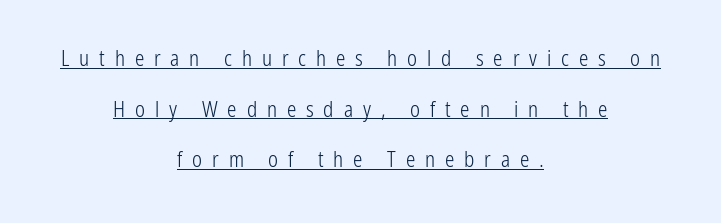
Q: Is the text bold? A: No.
Q: Is the text italic (slanted)? A: No, it is upright.
Q: Is the text underlined? A: Yes.
Q: How is the paragraph aligned? A: Centered.
Q: Is the spacing between letters normal or unusually wide? A: Unusually wide.
Q: Is the spacing between lines tight, normal or loose? A: Loose.
